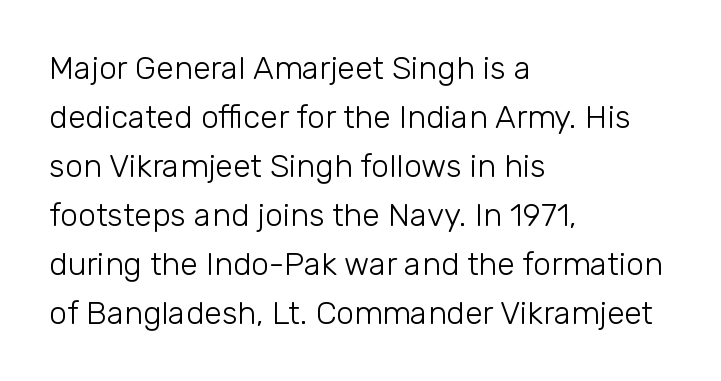
Q: Is the text bold? A: No.
Q: Is the text italic (slanted)? A: No, it is upright.
Q: Is the typeface a serif or a sans-serif typeface? A: Sans-serif.
Q: Is the text underlined? A: No.
Q: How is the paragraph aligned? A: Left-aligned.
Q: Is the spacing between letters normal or unusually wide? A: Normal.
Q: Is the spacing between lines tight, normal or loose? A: Normal.
Q: Width (condensed, normal, or wide)? A: Normal.
Q: Stroke contrast? A: Low.
Q: x-height? A: Medium.
Q: Monospaced? A: No.
